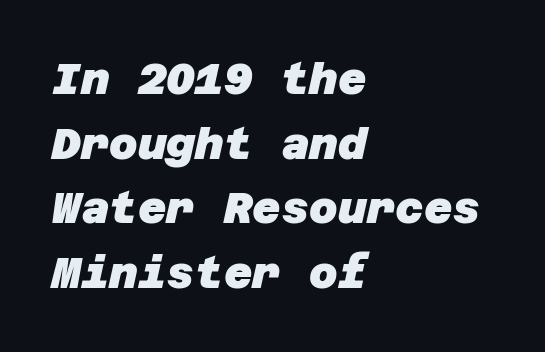
Q: Is the text bold? A: Yes.
Q: Is the typeface a serif or a sans-serif typeface? A: Sans-serif.
Q: Is the text underlined? A: No.
Q: How is the paragraph aligned? A: Left-aligned.
Q: Is the spacing between letters normal or unusually wide? A: Normal.
Q: Is the spacing between lines tight, normal or loose? A: Normal.
Q: Width (condensed, normal, or wide)? A: Normal.
Q: Stroke contrast? A: Low.
Q: x-height? A: Large.
